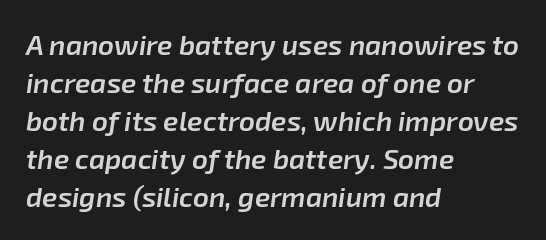
Q: Is the text bold? A: Semi-bold.
Q: Is the text italic (slanted)? A: Yes, it leans right by about 8 degrees.
Q: Is the text underlined? A: No.
Q: How is the paragraph aligned? A: Left-aligned.
Q: Is the spacing between letters normal or unusually wide? A: Normal.
Q: Is the spacing between lines tight, normal or loose? A: Normal.
Q: Width (condensed, normal, or wide)? A: Normal.
Q: Stroke contrast? A: Low.
Q: x-height? A: Medium.
Q: Monospaced? A: No.
